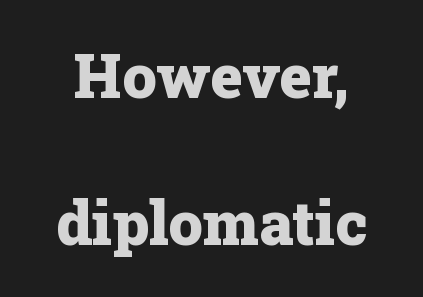
The image shows 61 px heavy serif type, upright; set loose line spacing (2.41x), normal letter spacing, not underlined; low stroke contrast and a medium x-height.
